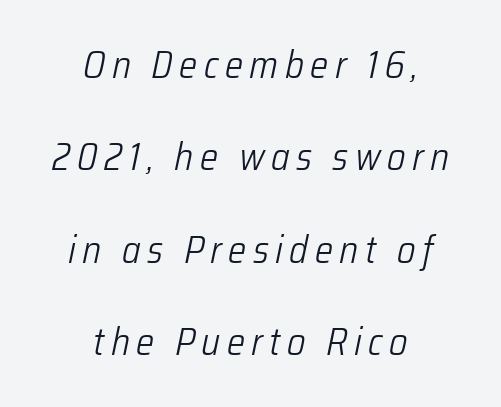
Interline gaps are noticeably wide in this sample. Underlining? Definitely not there. The letters advance in unequal steps, a hallmark of proportional type. Casual observation: everything's sitting right in the middle. Italic? Definitely — the glyphs are oblique.
